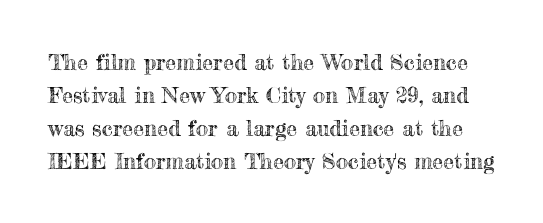
The image shows 22 px text type, upright; set normal line spacing (1.5x), normal letter spacing, not underlined.
